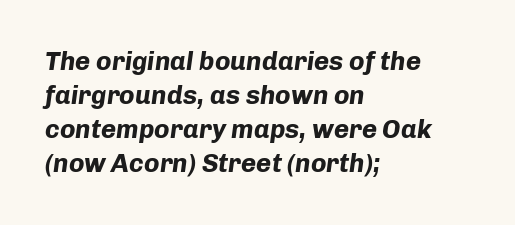
Q: Is the text bold? A: Yes.
Q: Is the text italic (slanted)? A: Yes, it leans right by about 8 degrees.
Q: Is the text underlined? A: No.
Q: How is the paragraph aligned? A: Left-aligned.
Q: Is the spacing between letters normal or unusually wide? A: Normal.
Q: Is the spacing between lines tight, normal or loose? A: Normal.
